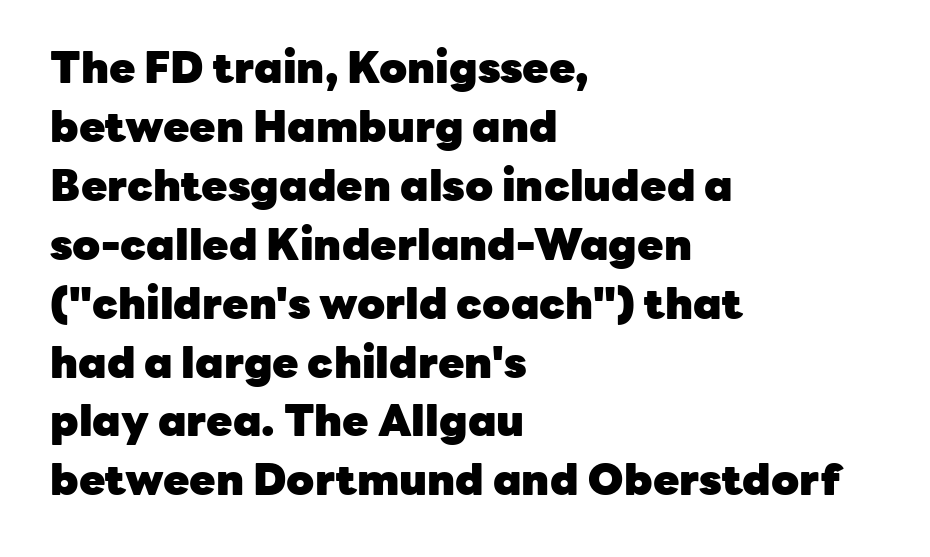
Reading down the column, the eye jumps a familiar distance to each next line. The rendering uses natural spacing where letterforms have individual widths. Students, note that the glyphs here touch the page at normal intervals. The strip under each line holds only bare page. Nothing sits at the stroke ends, so this counts as sans-serif.
